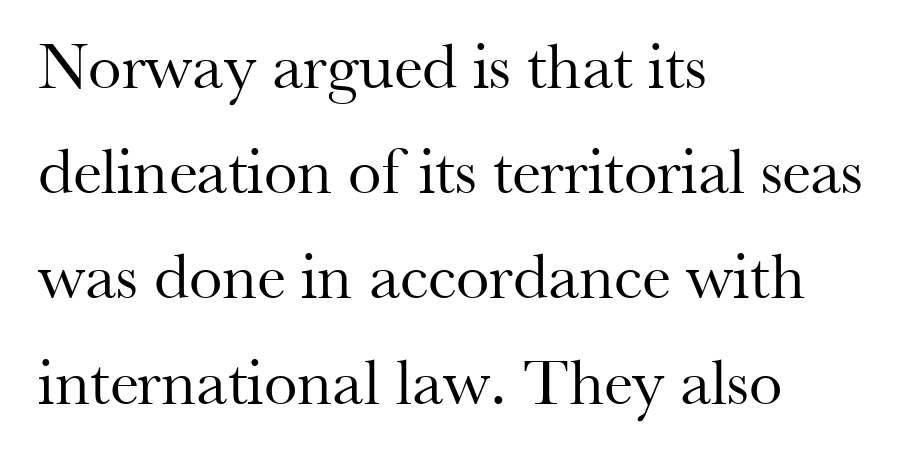
{"serif": "yes", "italic": "no", "bold": "no", "weight": "regular", "width": "normal", "stroke_contrast": "medium", "x_height": "small", "monospaced": "no", "underline": "no", "align": "left", "line_spacing": "normal", "line_spacing_ratio": 1.57, "letter_spacing": "normal", "letter_spacing_em": 0.0, "glyph_px": 67}
